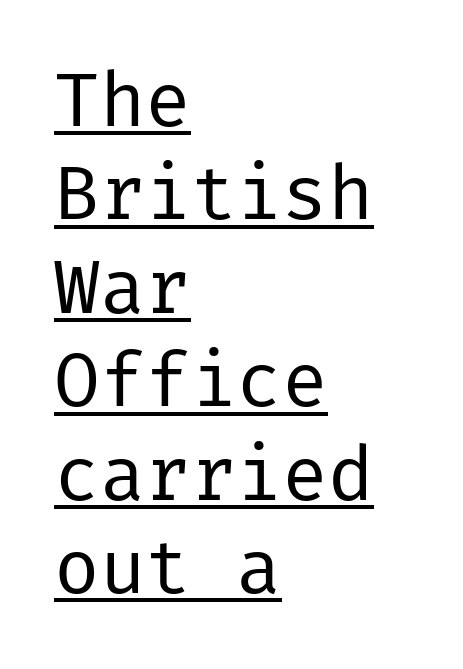
Q: Is the text bold? A: No.
Q: Is the text italic (slanted)? A: No, it is upright.
Q: Is the typeface a serif or a sans-serif typeface? A: Sans-serif.
Q: Is the text underlined? A: Yes.
Q: How is the paragraph aligned? A: Left-aligned.
Q: Is the spacing between letters normal or unusually wide? A: Normal.
Q: Width (condensed, normal, or wide)? A: Normal.
Q: Stroke contrast? A: Low.
Q: x-height? A: Medium.
